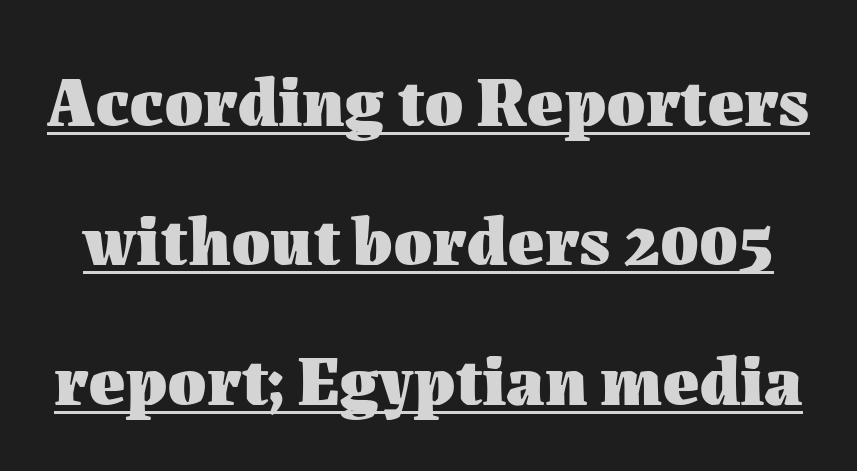
Here the designer chose a conventional face with non-uniform glyph widths. The horizontal fit of the characters is conventional and even. This sample uses an upright cut, with every glyph sitting square on the baseline. Summary of vertical rhythm: relaxed, with wide interline spacing.
